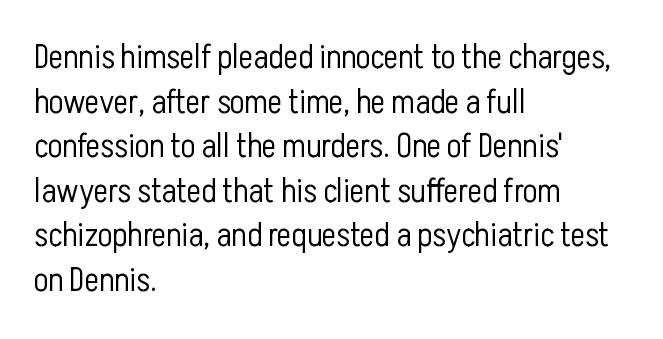
The image shows 34 px light, condensed sans-serif type, upright; set left-aligned, normal line spacing (1.31x), normal letter spacing, not underlined; low stroke contrast and a medium x-height.
